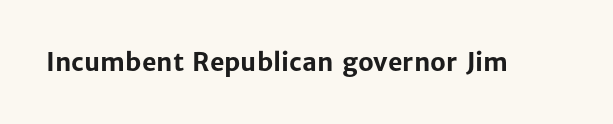
Q: Is the text bold? A: Yes.
Q: Is the text italic (slanted)? A: No, it is upright.
Q: Is the text underlined? A: No.
Q: Is the spacing between letters normal or unusually wide? A: Normal.
